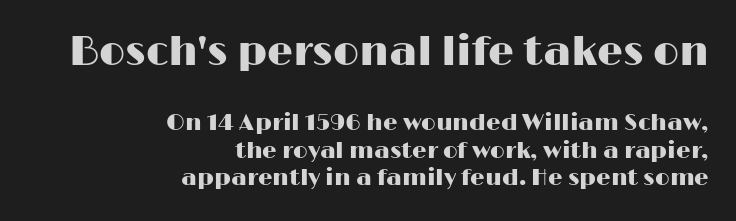
What stands out about the letter spacing? Nothing — it is the standard amount. Character widths vary here, with narrow letters taking less room than wide ones. I'd call this a sans setting — the letters go barefoot. Reading down the block, your eye finds every line finishing at a fixed right position. No word sits above an underline. Designer's note — italics off, roman on.
